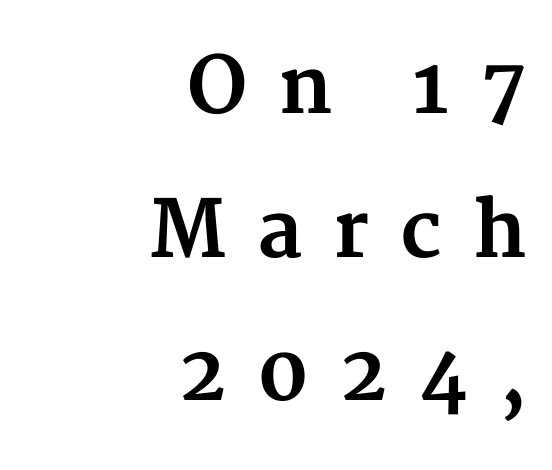
Q: Is the text bold? A: Yes.
Q: Is the text italic (slanted)? A: No, it is upright.
Q: Is the typeface a serif or a sans-serif typeface? A: Serif.
Q: Is the text underlined? A: No.
Q: How is the paragraph aligned? A: Right-aligned.
Q: Is the spacing between letters normal or unusually wide? A: Unusually wide.
Q: Width (condensed, normal, or wide)? A: Normal.
Q: Stroke contrast? A: Medium.
Q: x-height? A: Medium.
Q: Monospaced? A: No.
